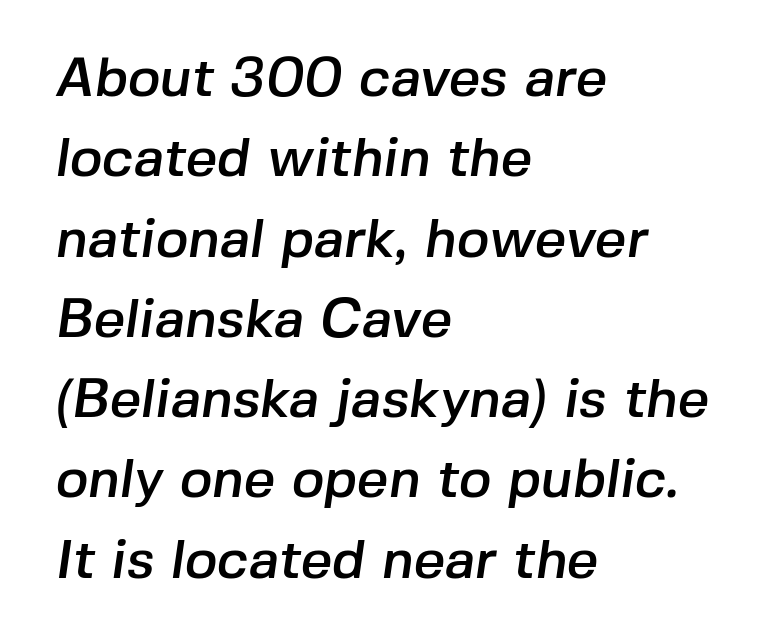
Layout note: lines flush left. These lines are composed in type without serifs. Do the characters align in a grid? No, the font is proportional. The space between consecutive lines is moderate. The type is set solid horizontally, with unmodified tracking. Plain, unruled lines of type.
